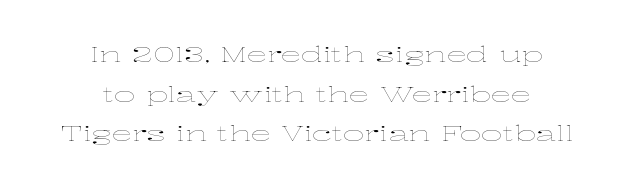
Q: Is the text bold? A: No.
Q: Is the text italic (slanted)? A: No, it is upright.
Q: Is the text underlined? A: No.
Q: How is the paragraph aligned? A: Centered.
Q: Is the spacing between letters normal or unusually wide? A: Normal.
